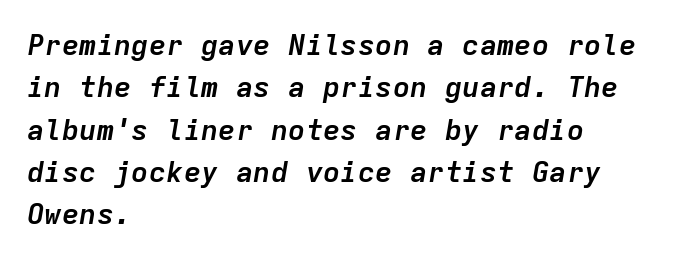
{"italic": "yes", "lean": "right", "slant_degrees": 9, "bold": "yes", "weight": "semibold", "width": "normal", "stroke_contrast": "low", "x_height": "medium", "monospaced": "yes", "underline": "no", "align": "left", "line_spacing": "normal", "line_spacing_ratio": 1.46, "letter_spacing": "normal", "letter_spacing_em": 0.0, "glyph_px": 29}
